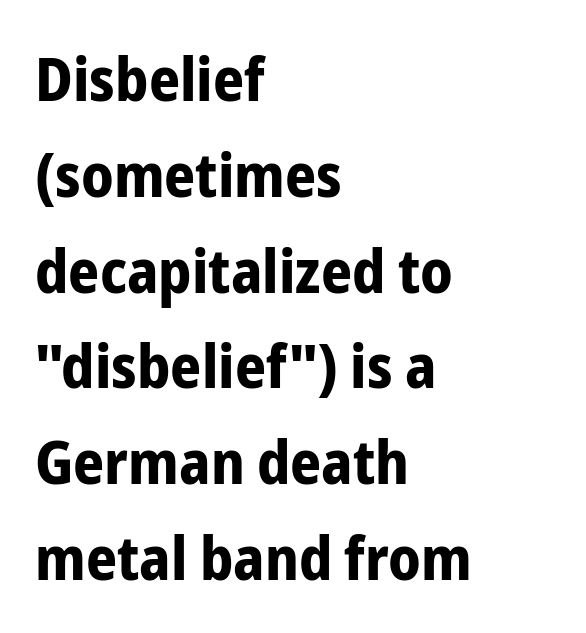
{"serif": "no", "italic": "no", "bold": "yes", "weight": "bold", "width": "condensed", "stroke_contrast": "low", "x_height": "medium", "monospaced": "no", "underline": "no", "align": "left", "line_spacing": "normal", "line_spacing_ratio": 1.57, "letter_spacing": "normal", "letter_spacing_em": 0.0, "glyph_px": 61}
